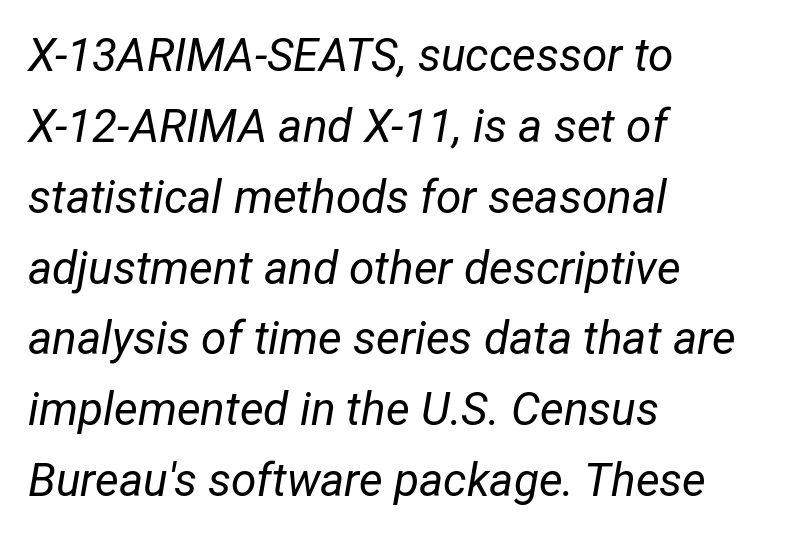
Notice how the passage keeps a crisp vertical edge on the left only. A normal amount of white space separates one row of letters from the next. Posture: slanted. These lines are rendered in a variable-pitch font. Each row of text sits above clean, open space. The gaps between neighbouring characters are ordinary and unremarkable.
